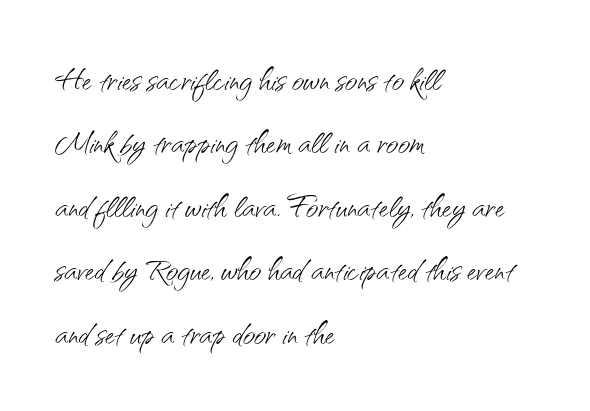
Do the characters align in a grid? No, the font is proportional. Heft: none added — not bold. Compared with typical paragraphs, the rows here are spaced about the same. The face used here is a sans, in the tradition of grotesques and geometrics. Alignment: flush left.
